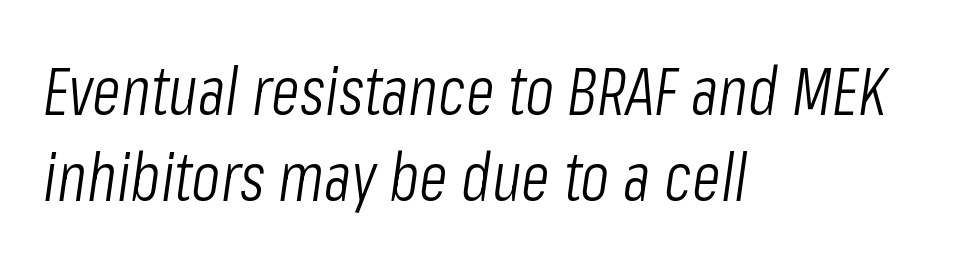
Q: Is the text bold? A: No.
Q: Is the text italic (slanted)? A: Yes, it leans right by about 8 degrees.
Q: Is the text underlined? A: No.
Q: How is the paragraph aligned? A: Left-aligned.
Q: Is the spacing between letters normal or unusually wide? A: Normal.
Q: Is the spacing between lines tight, normal or loose? A: Normal.
Q: Width (condensed, normal, or wide)? A: Condensed.
Q: Stroke contrast? A: Low.
Q: x-height? A: Medium.
Q: Monospaced? A: No.
